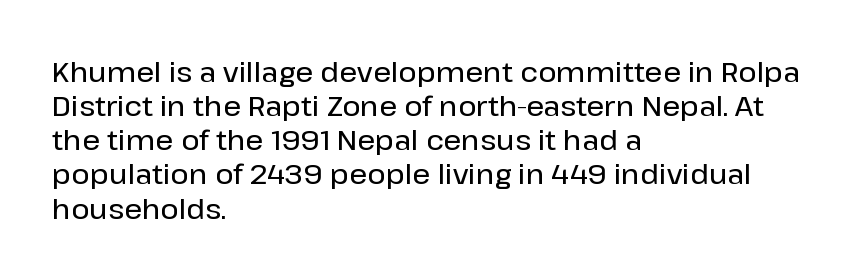
Q: Is the text italic (slanted)? A: No, it is upright.
Q: Is the typeface a serif or a sans-serif typeface? A: Sans-serif.
Q: Is the text underlined? A: No.
Q: How is the paragraph aligned? A: Left-aligned.
Q: Is the spacing between letters normal or unusually wide? A: Normal.
Q: Width (condensed, normal, or wide)? A: Normal.
Q: Stroke contrast? A: Low.
Q: x-height? A: Medium.
Q: Monospaced? A: No.
